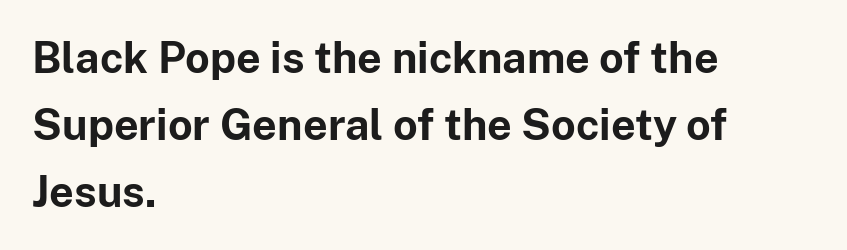
{"serif": "no", "italic": "no", "bold": "yes", "weight": "bold", "width": "normal", "stroke_contrast": "low", "x_height": "medium", "monospaced": "no", "underline": "no", "align": "left", "line_spacing": "normal", "line_spacing_ratio": 1.56, "letter_spacing": "normal", "letter_spacing_em": 0.0, "glyph_px": 43}
